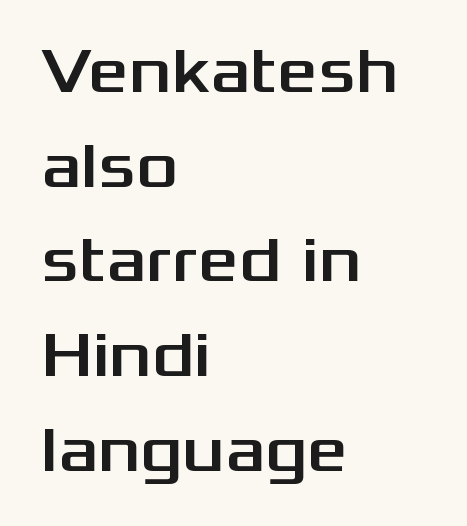
The image shows 64 px wide sans-serif type, upright; set left-aligned, normal line spacing (1.48x), normal letter spacing, not underlined; medium stroke contrast and a medium x-height.
